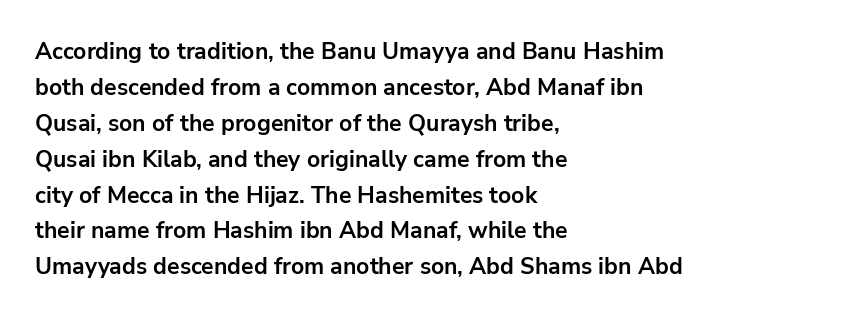
Q: Is the text bold? A: Yes.
Q: Is the text italic (slanted)? A: No, it is upright.
Q: Is the text underlined? A: No.
Q: How is the paragraph aligned? A: Left-aligned.
Q: Is the spacing between letters normal or unusually wide? A: Normal.
Q: Is the spacing between lines tight, normal or loose? A: Normal.
